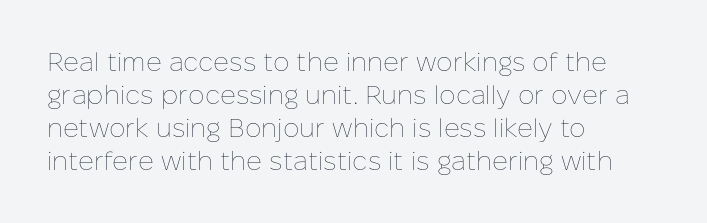
The image shows 26 px text type, upright; set left-aligned, normal line spacing (1.27x), normal letter spacing, not underlined.
